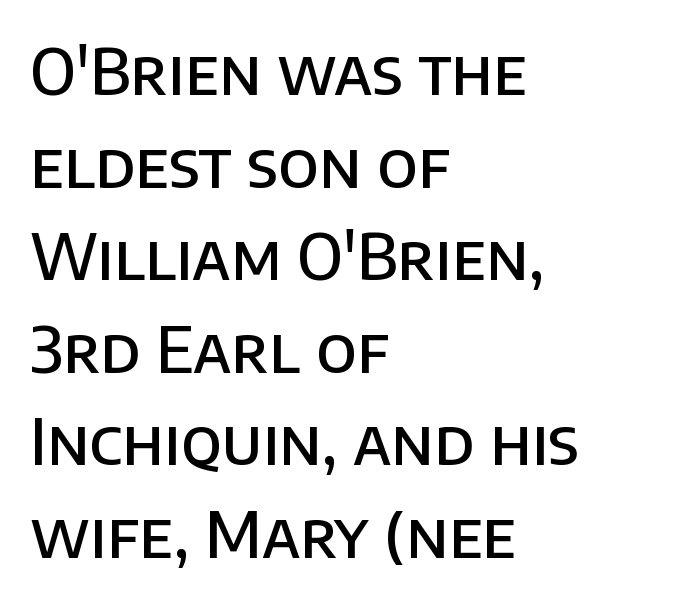
{"serif": "no", "italic": "no", "bold": "semi", "weight": "semibold", "width": "normal", "stroke_contrast": "low", "x_height": "large", "monospaced": "no", "underline": "no", "align": "left", "line_spacing": "normal", "line_spacing_ratio": 1.47, "letter_spacing": "normal", "letter_spacing_em": 0.0, "glyph_px": 63}
